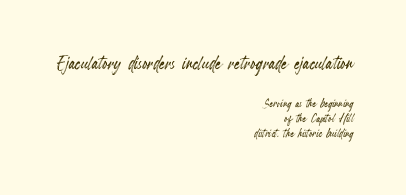
Q: Is the text italic (slanted)? A: Yes.
Q: Is the text underlined? A: No.
Q: How is the paragraph aligned? A: Right-aligned.
Q: Is the spacing between letters normal or unusually wide? A: Normal.
Q: Is the spacing between lines tight, normal or loose? A: Tight.
Q: Which block of text is set in a larger size, the first (top) or the second (bottom)? A: The first (top) one.
